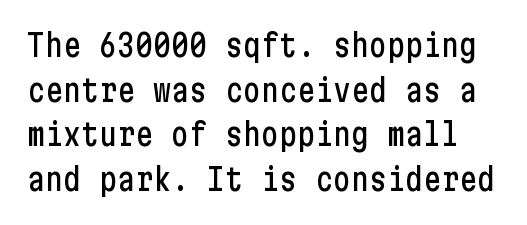
The image shows 30 px condensed sans-serif type, upright; set normal line spacing (1.49x), normal letter spacing, not underlined; low stroke contrast and a medium x-height.
